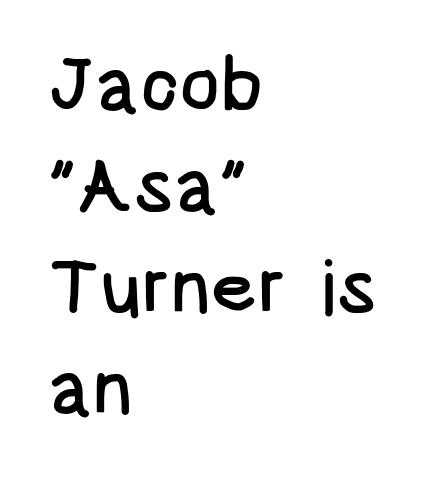
{"serif": "no", "italic": "no", "width": "condensed", "stroke_contrast": "low", "x_height": "large", "monospaced": "no", "underline": "no", "align": "left", "line_spacing": "normal", "line_spacing_ratio": 1.33, "letter_spacing": "normal", "letter_spacing_em": 0.0, "glyph_px": 76}
